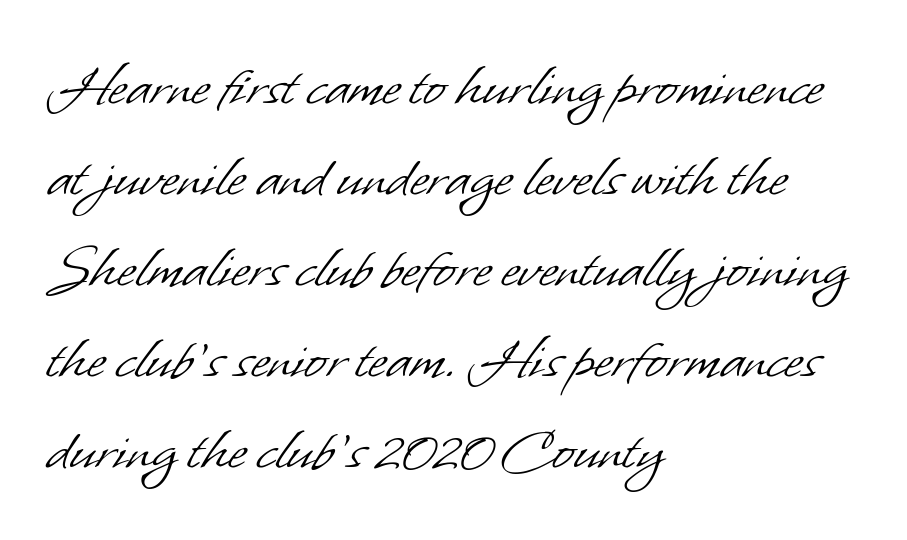
{"serif": "no", "bold": "no", "weight": "light", "width": "normal", "stroke_contrast": "low", "x_height": "small", "monospaced": "no", "underline": "no", "align": "left", "line_spacing": "normal", "line_spacing_ratio": 1.4, "letter_spacing": "normal", "letter_spacing_em": 0.0, "glyph_px": 65}
